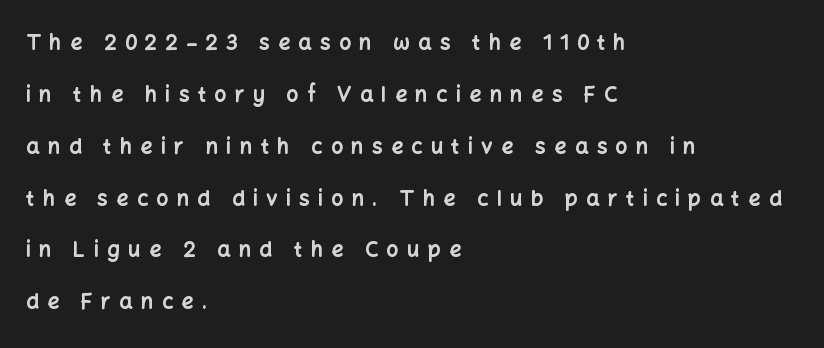
{"italic": "no", "bold": "yes", "underline": "no", "align": "left", "line_spacing": "loose", "line_spacing_ratio": 2.47, "letter_spacing": "wide", "letter_spacing_em": 0.4, "glyph_px": 21}
